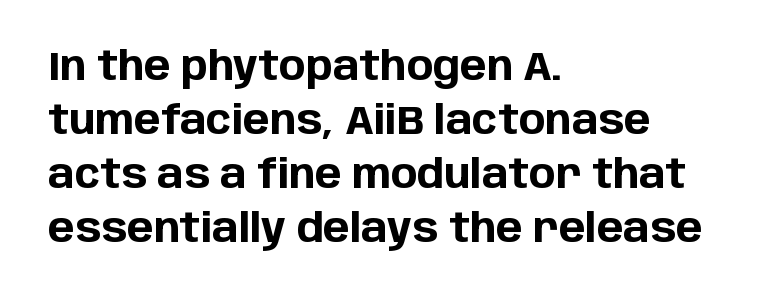
Each word holds together tightly as a unit, with standard inter-letter gaps. The font is running at its bold setting. Where is the straight margin? On the left. The designer left line spacing at the default.
